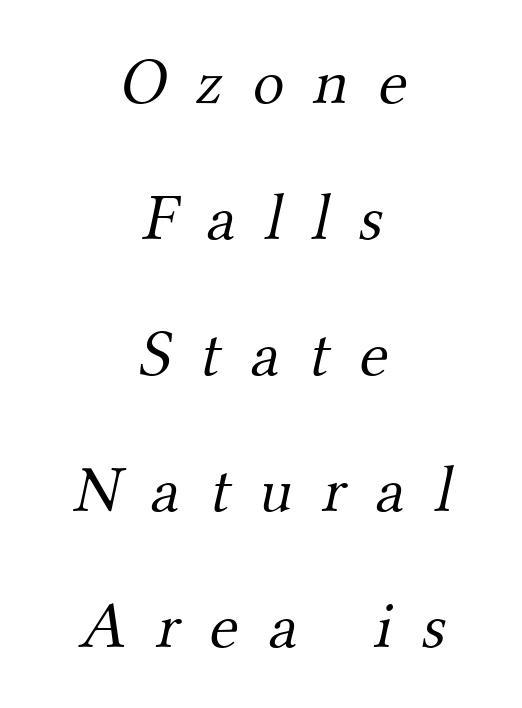
{"serif": "yes", "bold": "no", "weight": "light", "width": "normal", "stroke_contrast": "medium", "x_height": "small", "monospaced": "no", "underline": "no", "align": "center", "line_spacing": "loose", "line_spacing_ratio": 2.06, "letter_spacing": "wide", "letter_spacing_em": 0.45, "glyph_px": 66}
